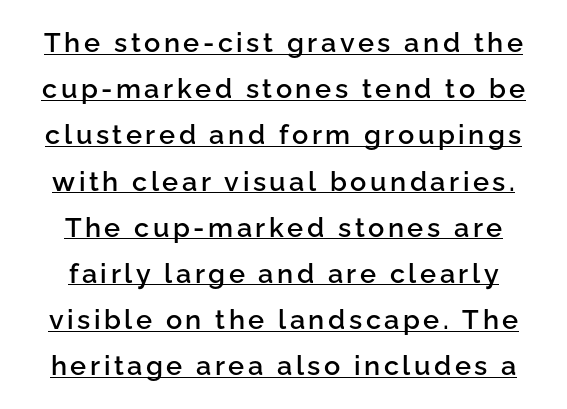
{"italic": "no", "bold": "semi", "underline": "yes", "align": "center", "line_spacing_ratio": 1.71, "glyph_px": 27}
